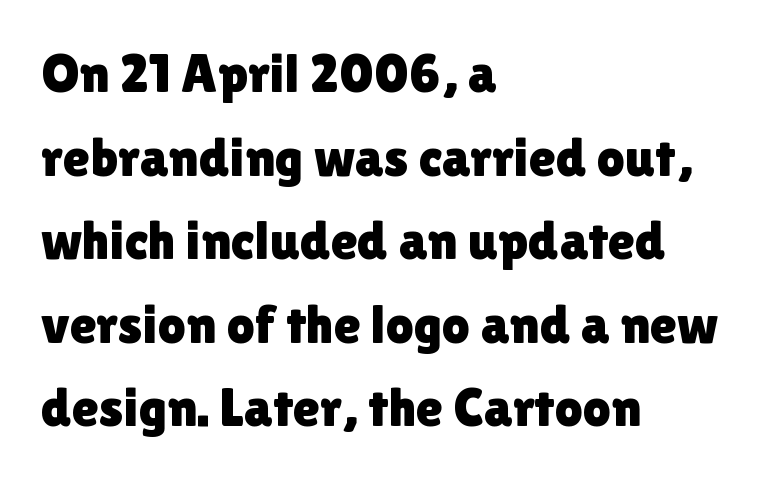
Q: Is the text italic (slanted)? A: No, it is upright.
Q: Is the typeface a serif or a sans-serif typeface? A: Sans-serif.
Q: Is the text underlined? A: No.
Q: How is the paragraph aligned? A: Left-aligned.
Q: Is the spacing between letters normal or unusually wide? A: Normal.
Q: Is the spacing between lines tight, normal or loose? A: Normal.
Q: Width (condensed, normal, or wide)? A: Normal.
Q: x-height? A: Medium.
Q: Monospaced? A: No.
